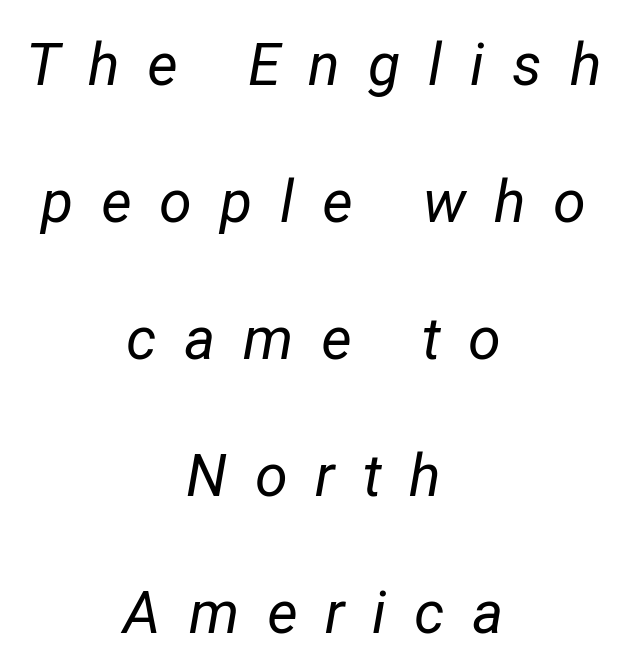
The image shows 59 px regular-weight type, italic (leaning right); set centered, loose line spacing (2.32x), unusually wide letter spacing (+0.47 em), not underlined; low stroke contrast and a medium x-height.
